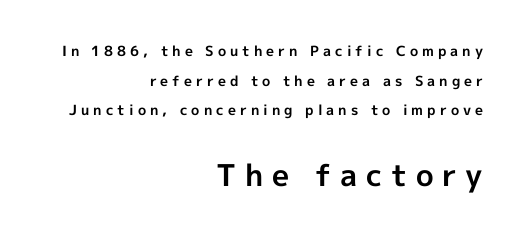
Q: Is the text bold? A: Yes.
Q: Is the text italic (slanted)? A: No, it is upright.
Q: Is the typeface a serif or a sans-serif typeface? A: Sans-serif.
Q: Is the text underlined? A: No.
Q: How is the paragraph aligned? A: Right-aligned.
Q: Is the spacing between letters normal or unusually wide? A: Unusually wide.
Q: Is the spacing between lines tight, normal or loose? A: Loose.
Q: Which block of text is set in a larger size, the first (top) or the second (bottom)? A: The second (bottom) one.
Q: Width (condensed, normal, or wide)? A: Normal.
Q: x-height? A: Medium.
Q: Monospaced? A: No.
